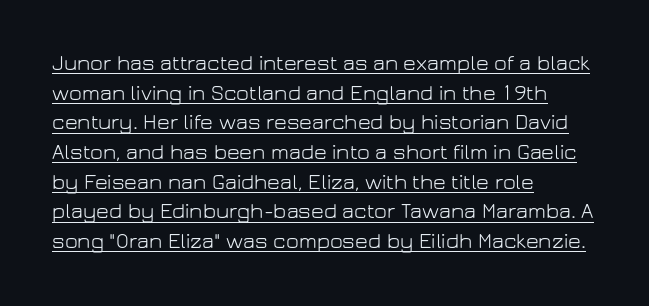
Q: Is the text bold? A: No.
Q: Is the text italic (slanted)? A: No, it is upright.
Q: Is the text underlined? A: Yes.
Q: How is the paragraph aligned? A: Left-aligned.
Q: Is the spacing between letters normal or unusually wide? A: Normal.
Q: Is the spacing between lines tight, normal or loose? A: Normal.
